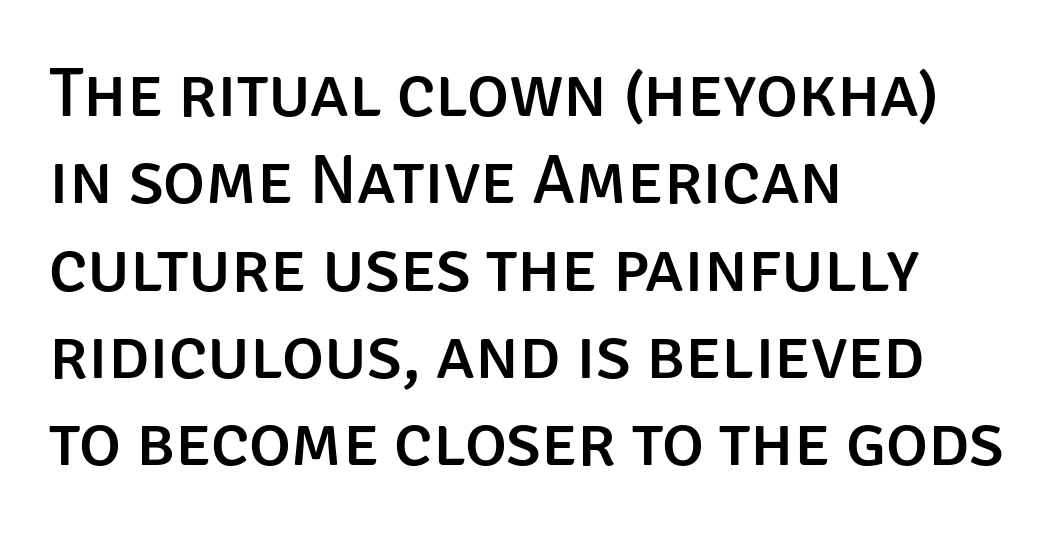
Letter spacing: default. The compositor pushed each line to the left boundary. Character widths vary here, with narrow letters taking less room than wide ones. The space beneath each line is pristine and unruled. This is roman type, the default non-slanted kind. The text was rendered using a sans face with plain stroke endings.
